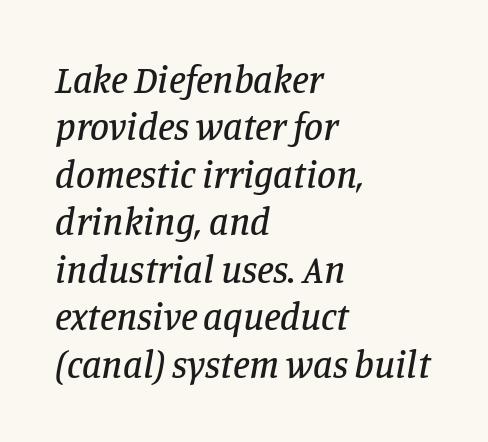
Spacing verdict: proportional, widths tailored to each character. You can tell from the footed stems that serif type was used. Short note: letters normally spaced. This block has exactly the height ordinary leading produces.
